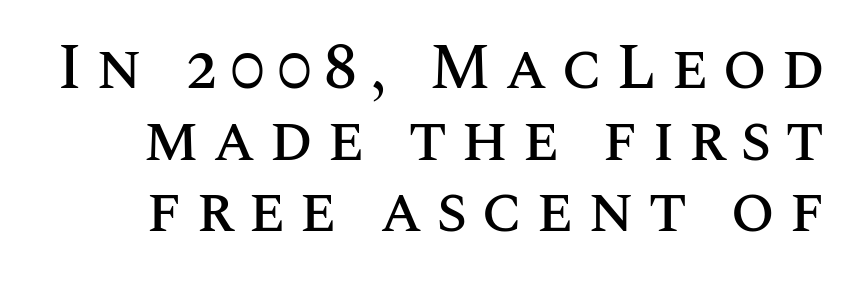
Q: Is the text italic (slanted)? A: No, it is upright.
Q: Is the text underlined? A: No.
Q: How is the paragraph aligned? A: Right-aligned.
Q: Is the spacing between letters normal or unusually wide? A: Unusually wide.
Q: Is the spacing between lines tight, normal or loose? A: Tight.
Q: Width (condensed, normal, or wide)? A: Normal.
Q: Stroke contrast? A: Medium.
Q: x-height? A: Large.
Q: Monospaced? A: No.
